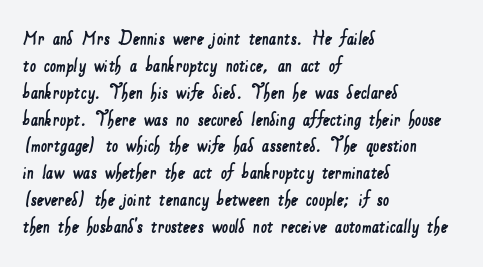
{"underline": "no", "align": "left", "line_spacing_ratio": 1.22, "letter_spacing": "normal", "letter_spacing_em": 0.0, "glyph_px": 22}
